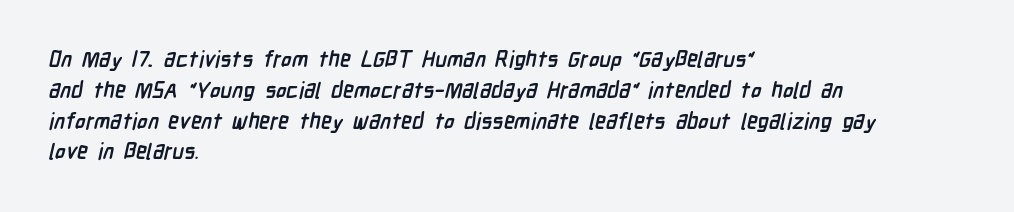
{"bold": "yes", "underline": "no", "align": "left", "line_spacing": "normal", "line_spacing_ratio": 1.4, "letter_spacing": "normal", "letter_spacing_em": 0.0, "glyph_px": 22}
